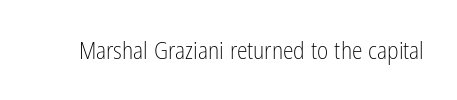
{"italic": "no", "bold": "no", "underline": "no", "letter_spacing": "normal", "letter_spacing_em": 0.0, "glyph_px": 24}
